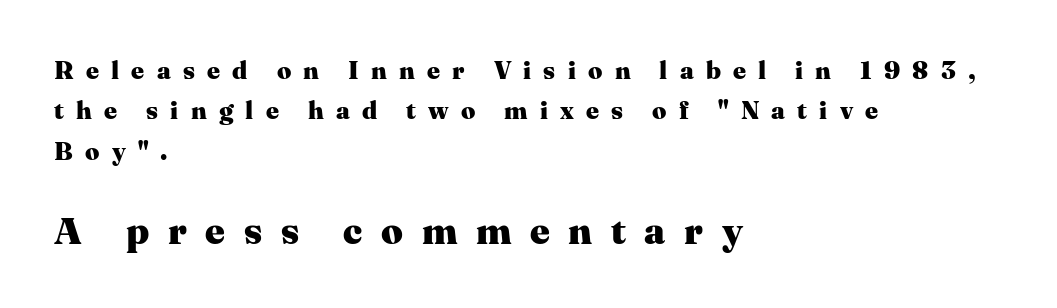
{"serif": "yes", "italic": "no", "bold": "yes", "weight": "heavy", "width": "normal", "stroke_contrast": "medium", "x_height": "medium", "monospaced": "no", "underline": "no", "align": "left", "line_spacing": "normal", "line_spacing_ratio": 1.62, "letter_spacing": "wide", "letter_spacing_em": 0.49, "larger_block": "second", "size_ratio": 1.52, "glyph_px": 38}
